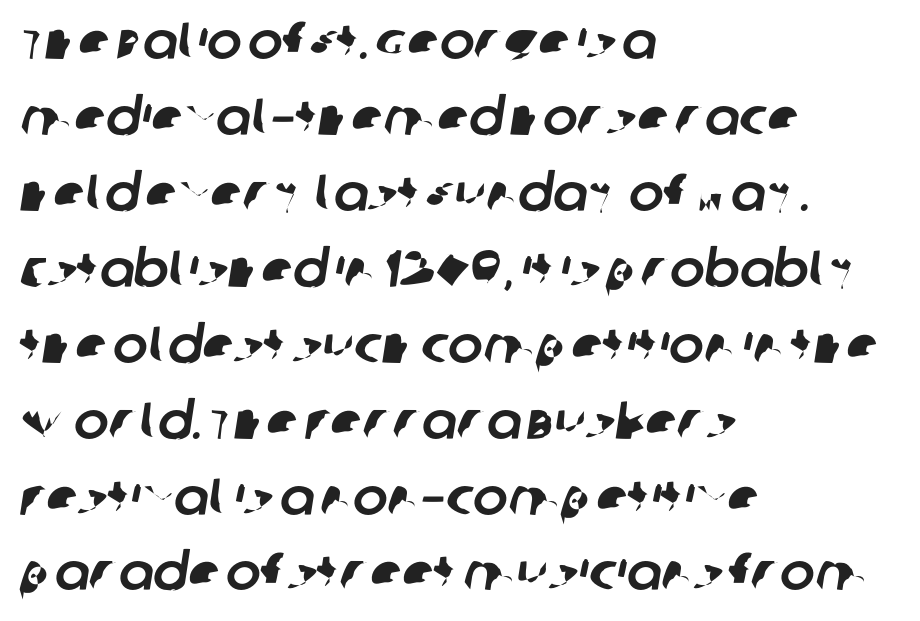
Q: Is the typeface a serif or a sans-serif typeface? A: Sans-serif.
Q: Is the text underlined? A: No.
Q: How is the paragraph aligned? A: Left-aligned.
Q: Is the spacing between letters normal or unusually wide? A: Normal.
Q: Is the spacing between lines tight, normal or loose? A: Normal.
Q: Width (condensed, normal, or wide)? A: Normal.
Q: Stroke contrast? A: Low.
Q: x-height? A: Large.
Q: Monospaced? A: No.
